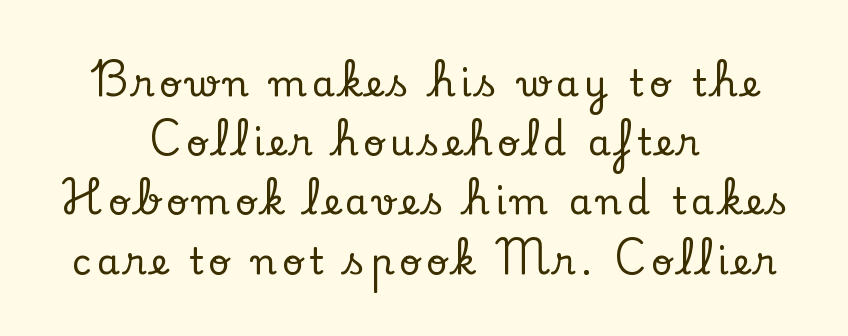
{"serif": "yes", "italic": "no", "width": "normal", "stroke_contrast": "low", "x_height": "small", "monospaced": "no", "underline": "no", "align": "center", "line_spacing": "normal", "line_spacing_ratio": 1.6, "glyph_px": 37}
